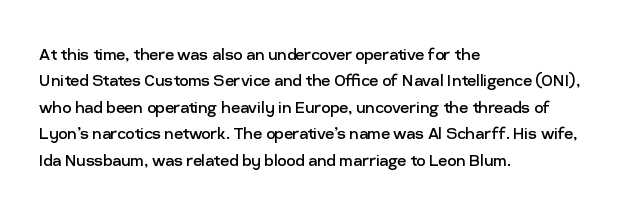
Q: Is the text bold? A: No.
Q: Is the text italic (slanted)? A: No, it is upright.
Q: Is the text underlined? A: No.
Q: How is the paragraph aligned? A: Left-aligned.
Q: Is the spacing between letters normal or unusually wide? A: Normal.
Q: Is the spacing between lines tight, normal or loose? A: Normal.
